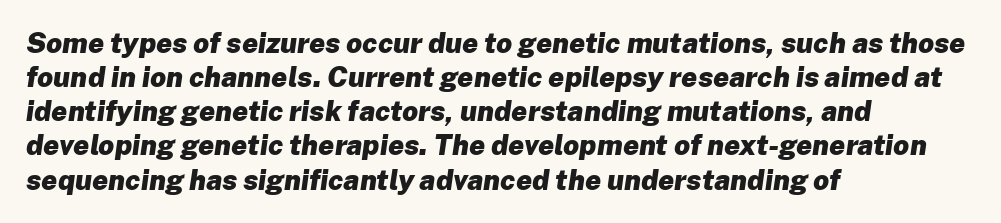
{"italic": "yes", "lean": "right", "slant_degrees": 8, "bold": "yes", "weight": "heavy", "width": "normal", "stroke_contrast": "low", "x_height": "medium", "monospaced": "no", "underline": "no", "align": "left", "line_spacing_ratio": 1.22, "letter_spacing": "normal", "letter_spacing_em": 0.0, "glyph_px": 28}
